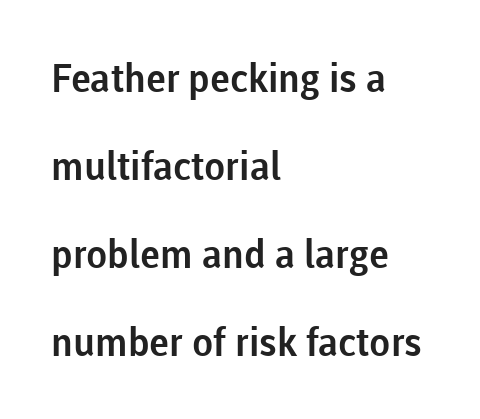
The image shows 39 px sans-serif type, upright; set left-aligned, loose line spacing (2.26x), normal letter spacing, not underlined; low stroke contrast and a medium x-height.
